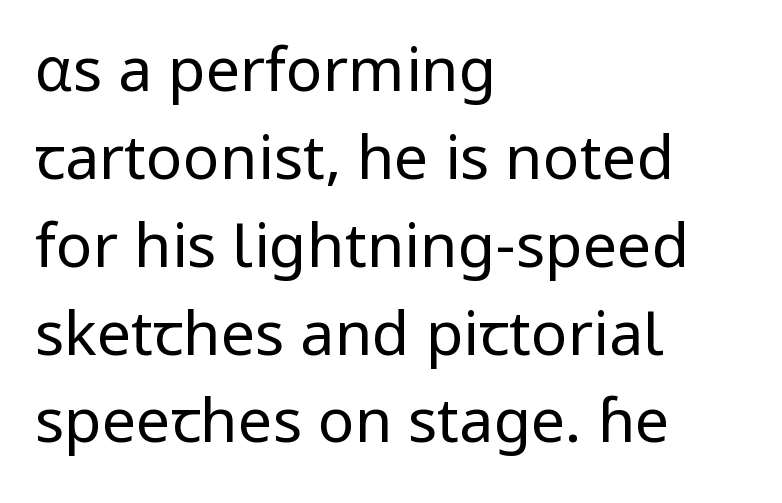
{"serif": "no", "italic": "no", "bold": "no", "weight": "regular", "width": "normal", "stroke_contrast": "low", "x_height": "medium", "monospaced": "no", "underline": "no", "align": "left", "line_spacing": "normal", "line_spacing_ratio": 1.44, "letter_spacing": "normal", "letter_spacing_em": 0.0, "glyph_px": 61}
